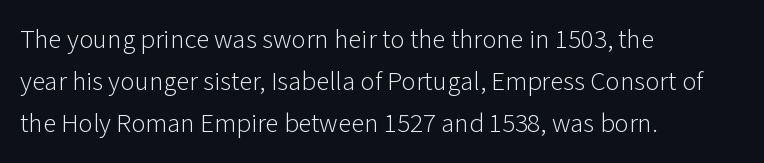
Anything drawn beneath the words? Only blank space. Each word holds together tightly as a unit, with standard inter-letter gaps. Each stroke keeps to a modest, everyday thickness or less. Normally led — the rows are evenly, conventionally spaced. In CSS terms this would be text-align: left. Does the lettering tilt? It doesn't — this is upright.
